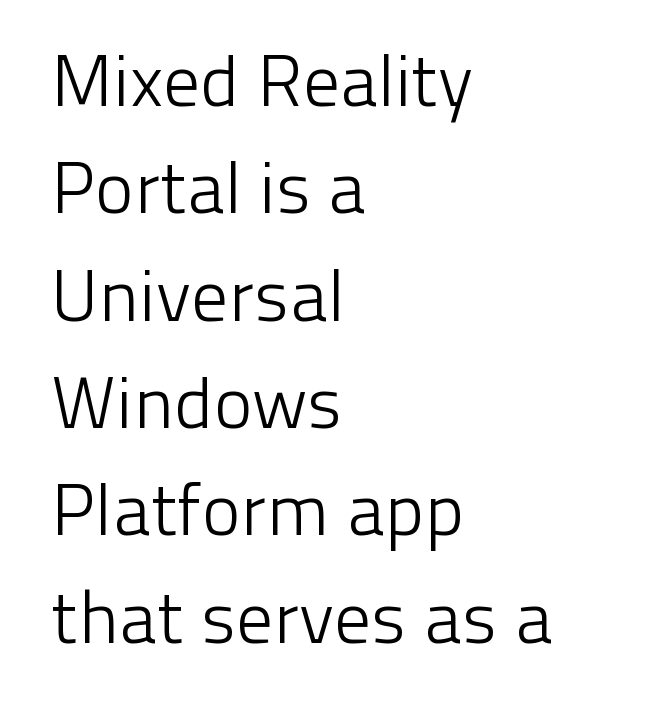
The image shows 73 px light sans-serif type, upright; set left-aligned, normal line spacing (1.47x), normal letter spacing, not underlined; low stroke contrast and a medium x-height.
